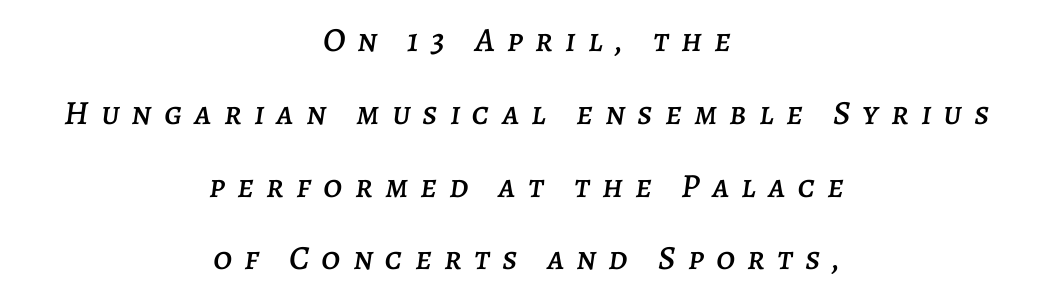
Q: Is the text italic (slanted)? A: Yes, it leans right by about 7 degrees.
Q: Is the text underlined? A: No.
Q: How is the paragraph aligned? A: Centered.
Q: Is the spacing between letters normal or unusually wide? A: Unusually wide.
Q: Is the spacing between lines tight, normal or loose? A: Loose.
Q: Width (condensed, normal, or wide)? A: Normal.
Q: Stroke contrast? A: Low.
Q: x-height? A: Large.
Q: Monospaced? A: No.
